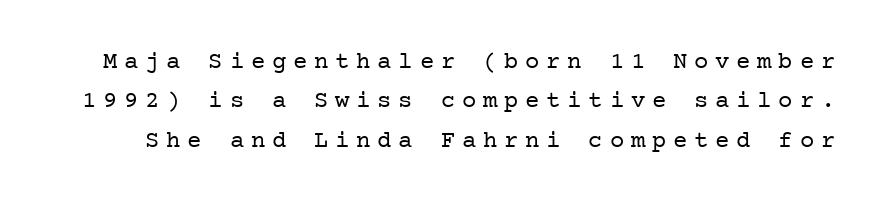
Quick note: not italic, upright. Descenders hang freely into open space. No heavy texture on the line: the type isn't bold. Notice how descenders clear the ascenders below comfortably — that's standard leading. The horizontal fit of the characters is loose and conspicuously gappy.
